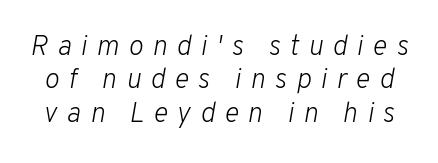
{"italic": "yes", "lean": "right", "slant_degrees": 10, "bold": "no", "weight": "light", "width": "normal", "stroke_contrast": "low", "x_height": "medium", "monospaced": "no", "underline": "no", "line_spacing_ratio": 1.19, "letter_spacing": "wide", "letter_spacing_em": 0.33, "glyph_px": 28}
